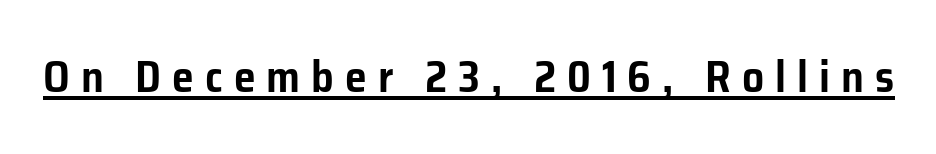
Q: Is the text italic (slanted)? A: No, it is upright.
Q: Is the typeface a serif or a sans-serif typeface? A: Sans-serif.
Q: Is the text underlined? A: Yes.
Q: Is the spacing between letters normal or unusually wide? A: Unusually wide.
Q: Width (condensed, normal, or wide)? A: Normal.
Q: Stroke contrast? A: Low.
Q: x-height? A: Medium.
Q: Monospaced? A: No.
